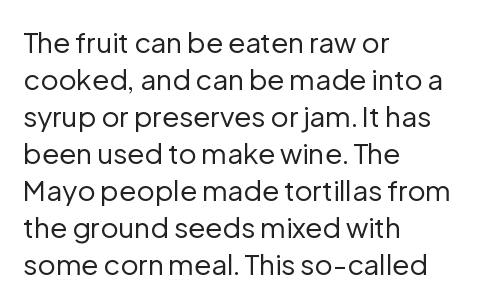
{"serif": "no", "italic": "no", "bold": "no", "weight": "regular", "width": "normal", "stroke_contrast": "low", "x_height": "medium", "monospaced": "no", "underline": "no", "align": "left", "line_spacing": "normal", "line_spacing_ratio": 1.32, "letter_spacing": "normal", "letter_spacing_em": 0.0, "glyph_px": 28}
